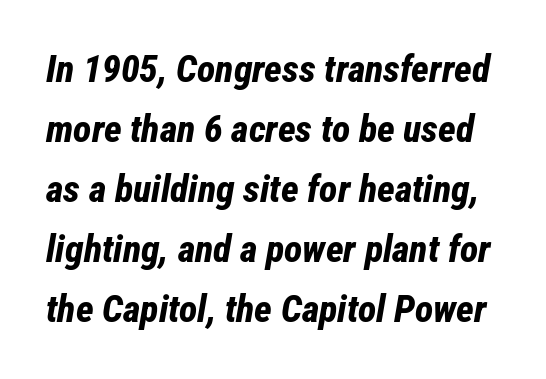
It's the slanting kind of type. A clean baseline with only descenders dipping below it. Normally led — the rows are evenly, conventionally spaced. The passage shown is typed in a proportional face where columns would drift. Letter spacing: default.
